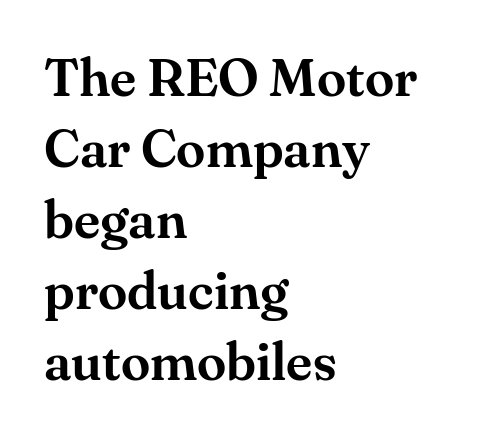
Q: Is the text italic (slanted)? A: No, it is upright.
Q: Is the typeface a serif or a sans-serif typeface? A: Serif.
Q: Is the text underlined? A: No.
Q: How is the paragraph aligned? A: Left-aligned.
Q: Is the spacing between letters normal or unusually wide? A: Normal.
Q: Is the spacing between lines tight, normal or loose? A: Normal.
Q: Width (condensed, normal, or wide)? A: Normal.
Q: Stroke contrast? A: Medium.
Q: x-height? A: Small.
Q: Monospaced? A: No.
